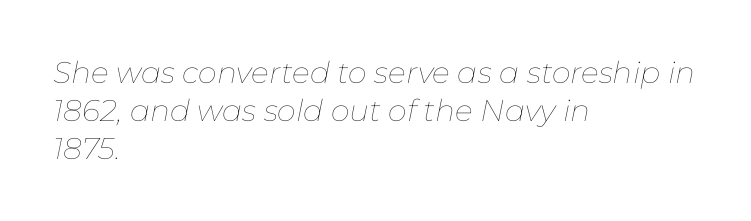
The image shows 30 px thin type, italic (leaning right); set left-aligned, normal line spacing (1.27x), normal letter spacing, not underlined; low stroke contrast and a medium x-height.
